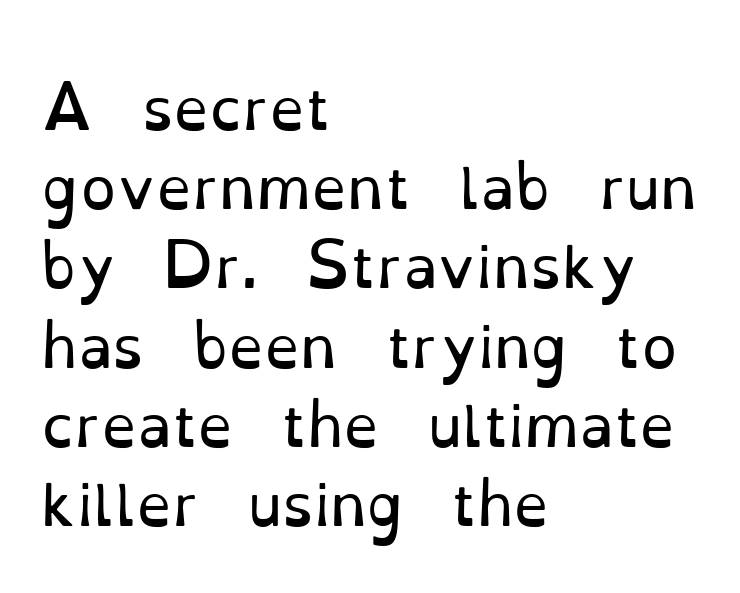
The image shows 57 px regular-weight serif type, upright; set left-aligned, normal line spacing (1.39x), normal letter spacing, not underlined; low stroke contrast and a small x-height.
